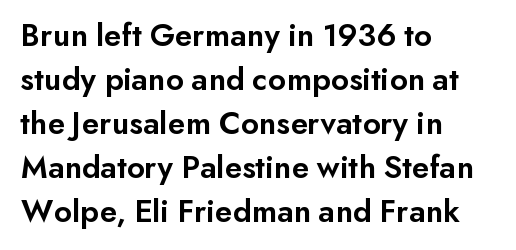
The baseline area is clear. The specimen reads as upright at a glance. Honestly, the letter spacing is just normal — you wouldn't notice it. Its strokes are somewhat broadened, the hallmark of semibold type. Summary of vertical rhythm: regular, with standard interline spacing.
